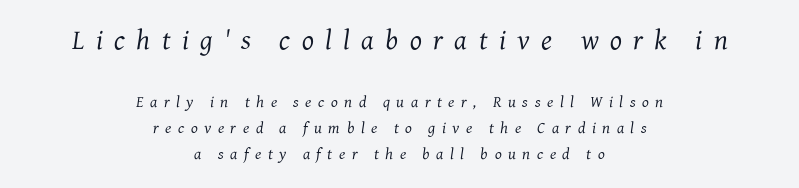
The image shows 28 px regular-weight serif type, italic (leaning right); set centered, normal line spacing (1.65x), unusually wide letter spacing (+0.41 em), not underlined; the first (top) block is 1.75x larger; medium stroke contrast and a medium x-height.
